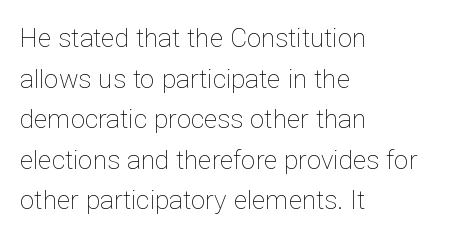
The image shows 26 px text type, upright; set left-aligned, normal line spacing (1.56x), normal letter spacing, not underlined.
